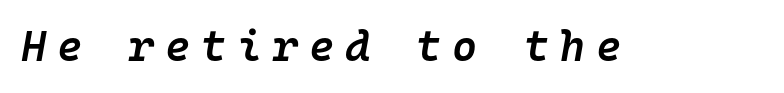
Q: Is the text bold? A: Semi-bold.
Q: Is the text italic (slanted)? A: Yes, it leans right by about 10 degrees.
Q: Is the text underlined? A: No.
Q: Is the spacing between letters normal or unusually wide? A: Unusually wide.
Q: Width (condensed, normal, or wide)? A: Normal.
Q: Stroke contrast? A: Low.
Q: x-height? A: Medium.
Q: Monospaced? A: Yes.
